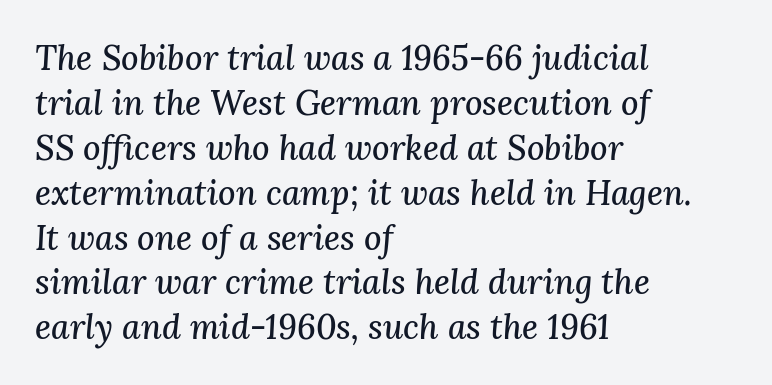
This sample uses a serif face. Quick note: italic. These lines are set flush left with a ragged right edge. Character widths vary here, with narrow letters taking less room than wide ones. No word sits above an underline.
